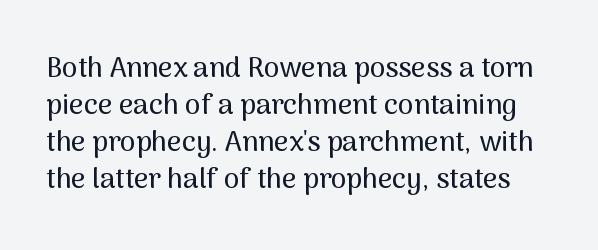
Q: Is the text italic (slanted)? A: No, it is upright.
Q: Is the typeface a serif or a sans-serif typeface? A: Sans-serif.
Q: Is the text underlined? A: No.
Q: Is the spacing between letters normal or unusually wide? A: Normal.
Q: Is the spacing between lines tight, normal or loose? A: Normal.
Q: Width (condensed, normal, or wide)? A: Normal.
Q: Stroke contrast? A: Medium.
Q: x-height? A: Medium.
Q: Monospaced? A: No.
